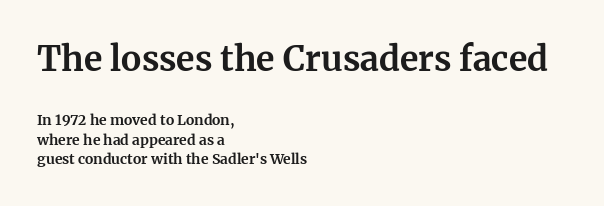
{"serif": "yes", "italic": "no", "bold": "yes", "weight": "bold", "width": "normal", "stroke_contrast": "medium", "x_height": "medium", "monospaced": "no", "underline": "no", "align": "left", "line_spacing": "normal", "line_spacing_ratio": 1.39, "letter_spacing": "normal", "letter_spacing_em": 0.0, "larger_block": "first", "size_ratio": 2.43, "glyph_px": 34}
